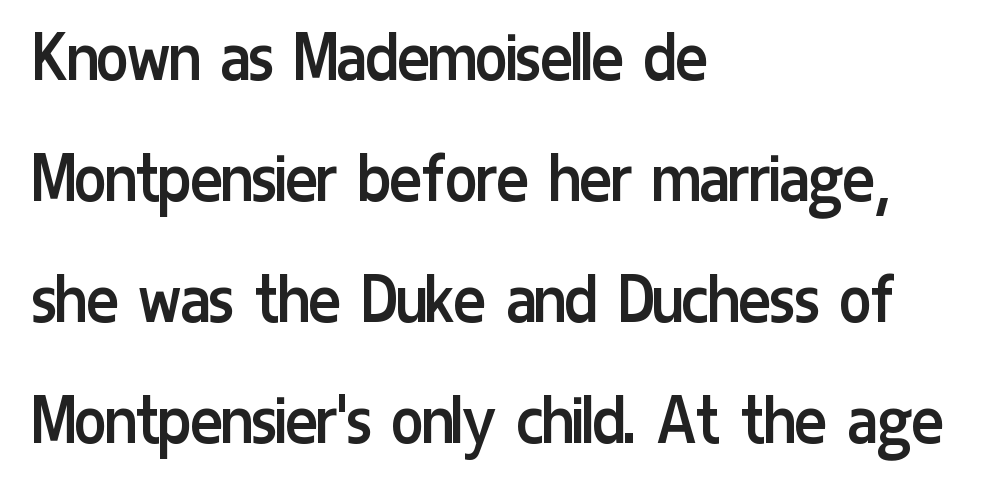
The image shows 76 px regular-weight, condensed sans-serif type, upright; set left-aligned, normal line spacing (1.59x), normal letter spacing, not underlined; low stroke contrast and a medium x-height.
